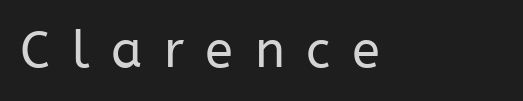
The image shows 51 px regular-weight sans-serif type, upright; set left-aligned, unusually wide letter spacing (+0.42 em), not underlined; low stroke contrast and a medium x-height.
